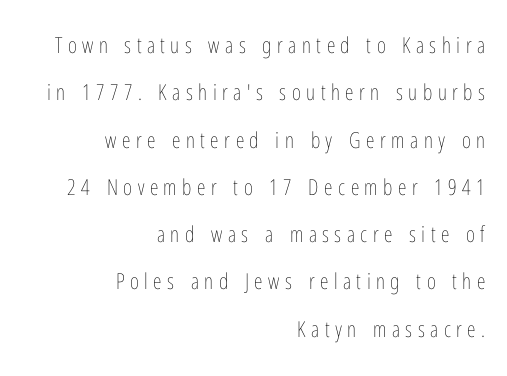
Vertically, the passage feels expansive, rows floating well apart. No letter is thick-stroked: the sample isn't bold. The strip under each line holds only bare page. Horizontal alignment here is rightward, an uncommon choice for prose.
